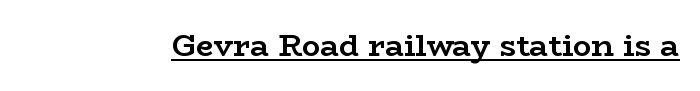
The image shows 31 px semibold, wide serif type, upright; set normal letter spacing, underlined; low stroke contrast and a medium x-height.
